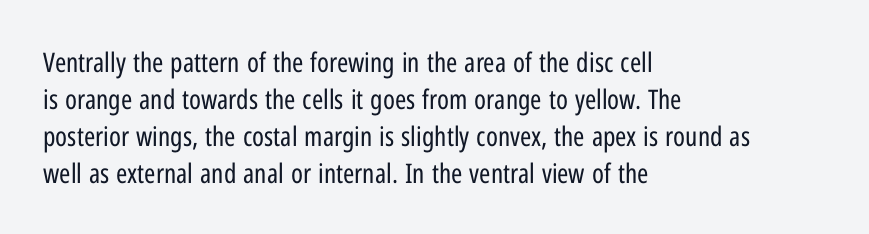
{"italic": "no", "bold": "no", "underline": "no", "align": "left", "line_spacing": "normal", "line_spacing_ratio": 1.37, "letter_spacing": "normal", "letter_spacing_em": 0.0, "glyph_px": 27}
